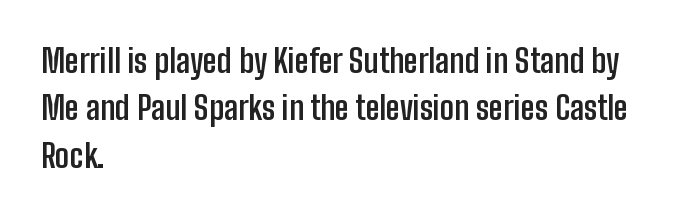
Decoration check: the copy has no underline. The specimen reads as upright at a glance. I'd describe the lettering as bold — thick and assertive. The compositor pushed each line to the left boundary. Nothing sits at the stroke ends, so this counts as sans-serif.
